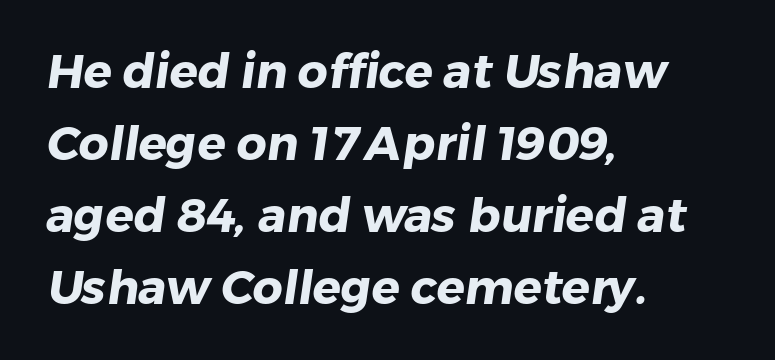
Q: Is the text bold? A: Yes.
Q: Is the typeface a serif or a sans-serif typeface? A: Sans-serif.
Q: Is the text underlined? A: No.
Q: How is the paragraph aligned? A: Left-aligned.
Q: Is the spacing between letters normal or unusually wide? A: Normal.
Q: Is the spacing between lines tight, normal or loose? A: Normal.
Q: Width (condensed, normal, or wide)? A: Normal.
Q: Stroke contrast? A: Low.
Q: x-height? A: Medium.
Q: Monospaced? A: No.
